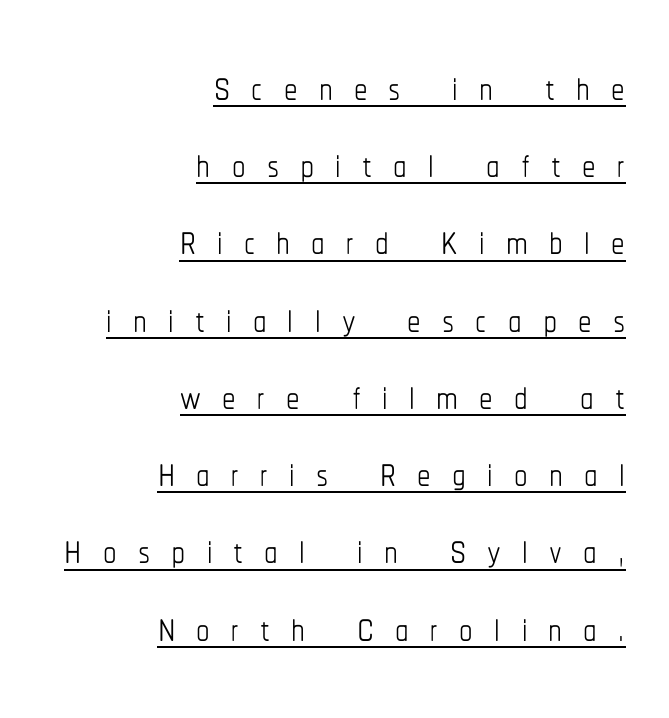
Ink coverage per letter is moderate at most. Alignment: flush right. Spacing between characters has been opened up far beyond the box default. Proportional: the letters do not fall into vertical columns.
